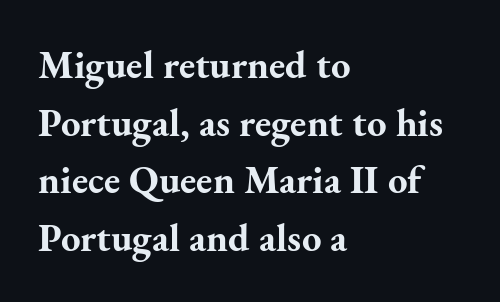
The setting favours the left margin, as ordinary paragraphs usually do. Every stem runs plumb, perpendicular to the baseline. Is this a sans? No — the strokes have serifs. As a designer I'd log this as weight 700, bold. This sample uses plain, unmodified letter spacing.
